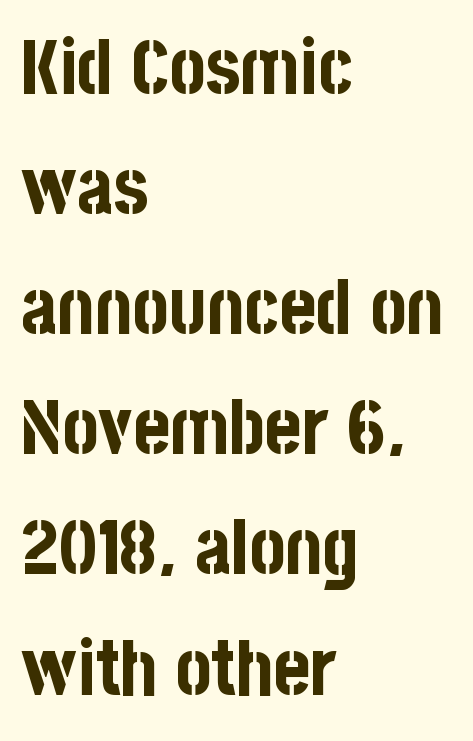
{"serif": "no", "italic": "no", "bold": "yes", "weight": "bold", "width": "condensed", "stroke_contrast": "low", "x_height": "large", "monospaced": "no", "underline": "no", "align": "left", "line_spacing": "normal", "line_spacing_ratio": 1.56, "letter_spacing": "normal", "letter_spacing_em": 0.0, "glyph_px": 77}
